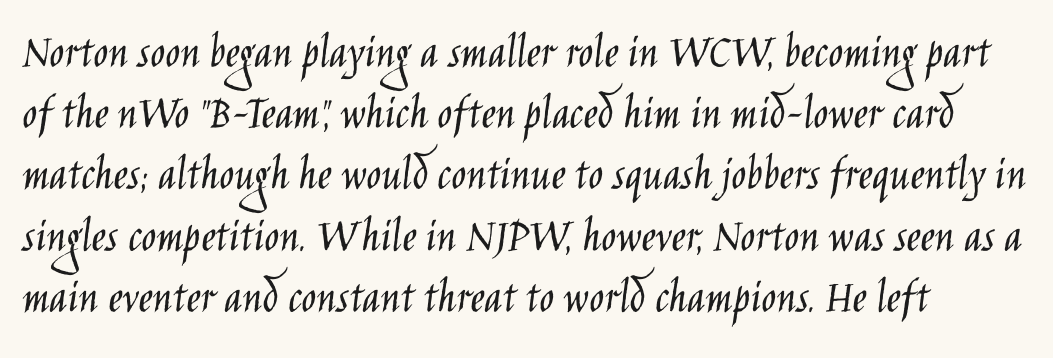
{"serif": "no", "bold": "no", "weight": "light", "width": "condensed", "stroke_contrast": "low", "x_height": "large", "monospaced": "no", "underline": "no", "align": "left", "line_spacing": "normal", "line_spacing_ratio": 1.25, "letter_spacing": "normal", "letter_spacing_em": 0.0, "glyph_px": 49}
